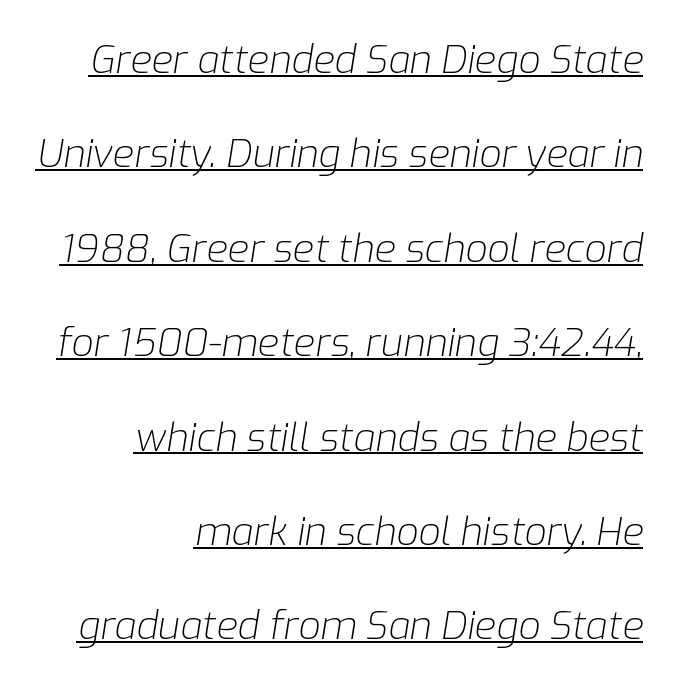
The image shows 39 px light type, italic (leaning right); set right-aligned, loose line spacing (2.42x), normal letter spacing, underlined; low stroke contrast and a medium x-height.
